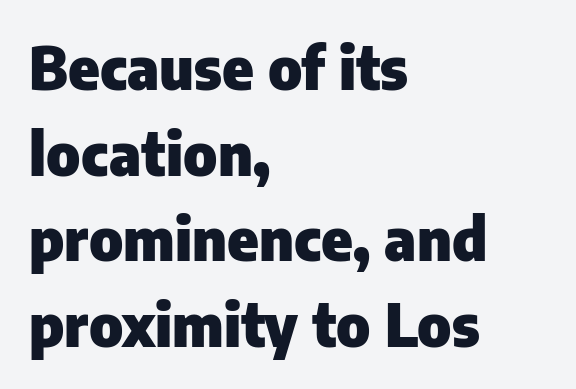
The image shows 59 px heavy sans-serif type, upright; set left-aligned, normal line spacing (1.45x), normal letter spacing, not underlined; low stroke contrast and a medium x-height.
